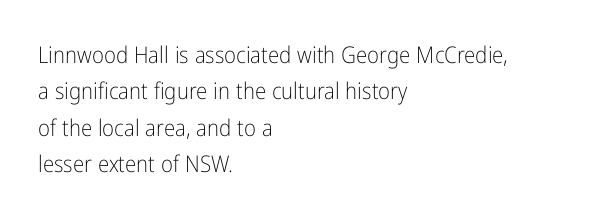
Compared with typical paragraphs, the rows here are spaced about the same. The letterforms sit at book weight or below. Ascenders rise straight up at ninety degrees. The lines are quadded left. Check the space under the baseline: it is left empty. Tracking value appears to be zero — textbook default spacing.
